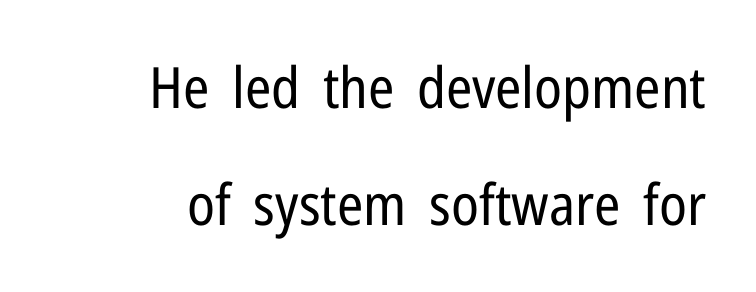
{"serif": "no", "italic": "no", "bold": "no", "weight": "regular", "width": "condensed", "stroke_contrast": "low", "x_height": "medium", "monospaced": "no", "underline": "no", "align": "right", "line_spacing": "loose", "line_spacing_ratio": 2.05, "letter_spacing": "normal", "letter_spacing_em": 0.0, "glyph_px": 57}
